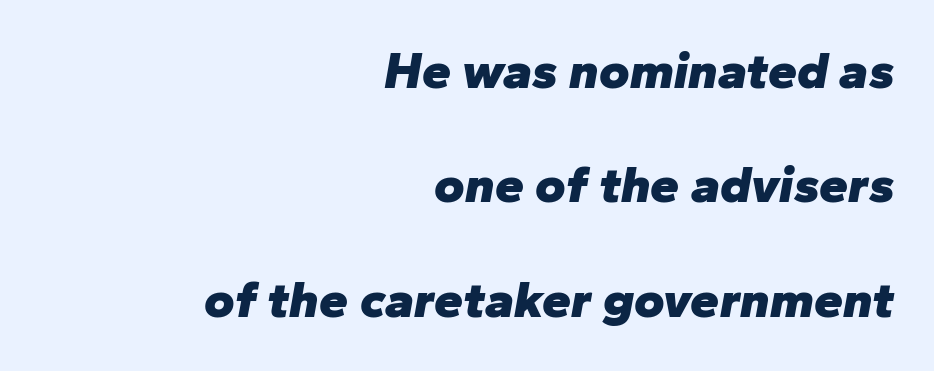
{"italic": "yes", "lean": "right", "slant_degrees": 10, "bold": "yes", "weight": "heavy", "width": "normal", "stroke_contrast": "low", "x_height": "medium", "monospaced": "no", "underline": "no", "align": "right", "line_spacing": "loose", "line_spacing_ratio": 2.2, "letter_spacing": "normal", "letter_spacing_em": 0.0, "glyph_px": 52}
